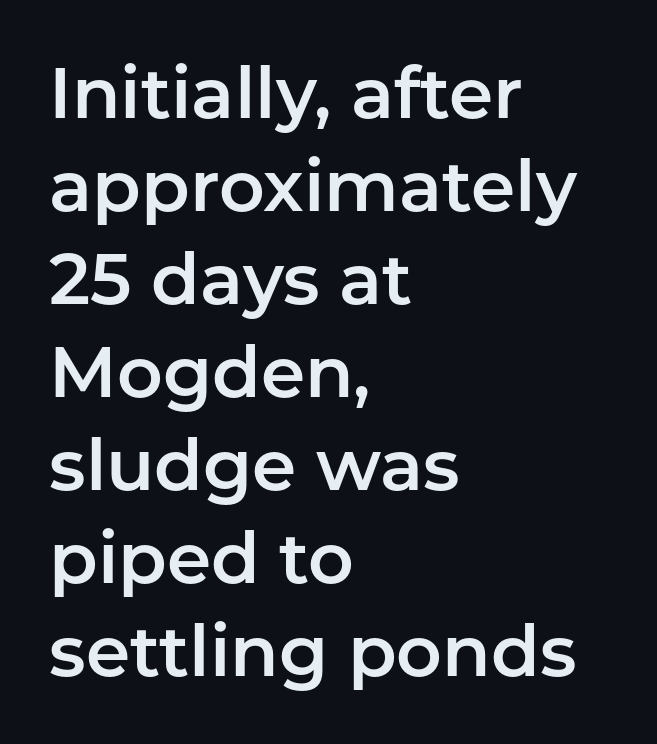
Observe the absence of serifs on each vertical stroke in this sample. Spacing verdict: proportional, widths tailored to each character. Posture: straight, roman, zero tilt. Look at the tracking — it's just the regular setting, nothing added. What's the leading like? Ordinary, nothing unusual. Unmarked baselines from the first word to the last.
